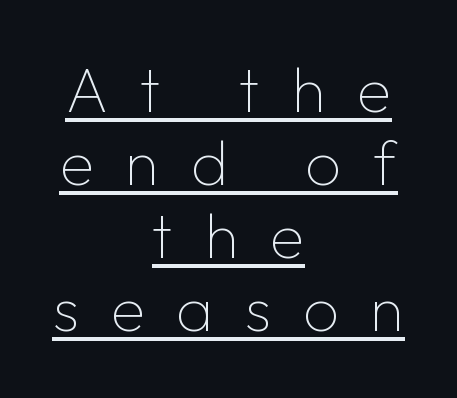
{"serif": "no", "italic": "no", "bold": "no", "weight": "thin", "width": "normal", "stroke_contrast": "low", "x_height": "medium", "monospaced": "no", "underline": "yes", "align": "center", "line_spacing_ratio": 1.16, "letter_spacing": "wide", "letter_spacing_em": 0.5, "glyph_px": 63}
